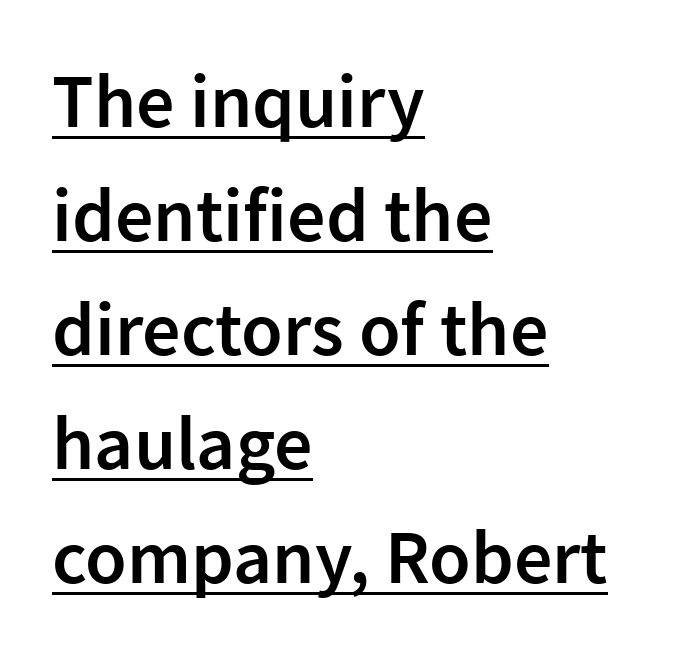
{"serif": "no", "italic": "no", "bold": "semi", "weight": "semibold", "width": "normal", "stroke_contrast": "low", "x_height": "medium", "monospaced": "no", "underline": "yes", "align": "left", "line_spacing": "normal", "line_spacing_ratio": 1.5, "letter_spacing": "normal", "letter_spacing_em": 0.0, "glyph_px": 76}
